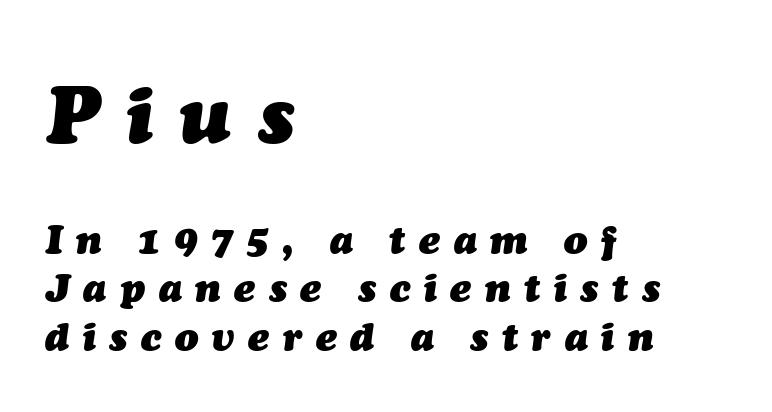
The image shows 78 px heavy type, italic (leaning right); set left-aligned, line spacing 1.24x, unusually wide letter spacing (+0.35 em), not underlined; the first (top) block is 2.0x larger; medium stroke contrast and a medium x-height.
